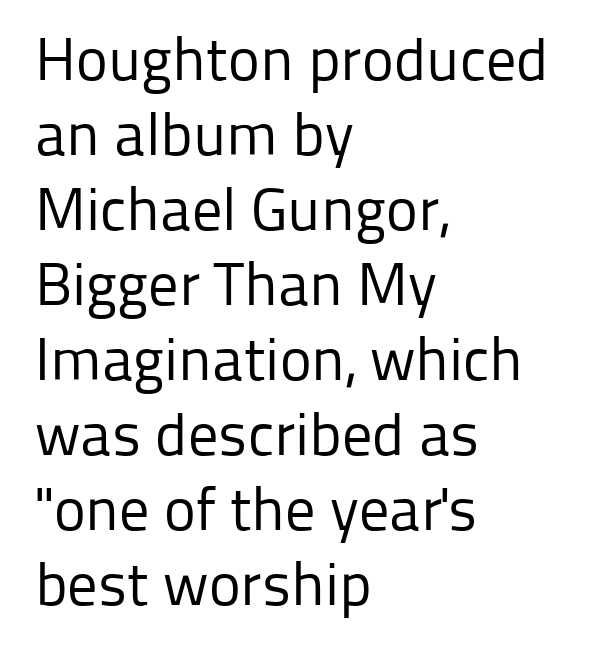
The image shows 60 px regular-weight sans-serif type, upright; set left-aligned, normal line spacing (1.25x), normal letter spacing, not underlined; low stroke contrast and a medium x-height.
